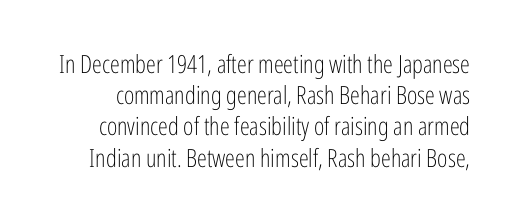
The image shows 25 px text type, upright; set normal line spacing (1.25x), normal letter spacing, not underlined.
